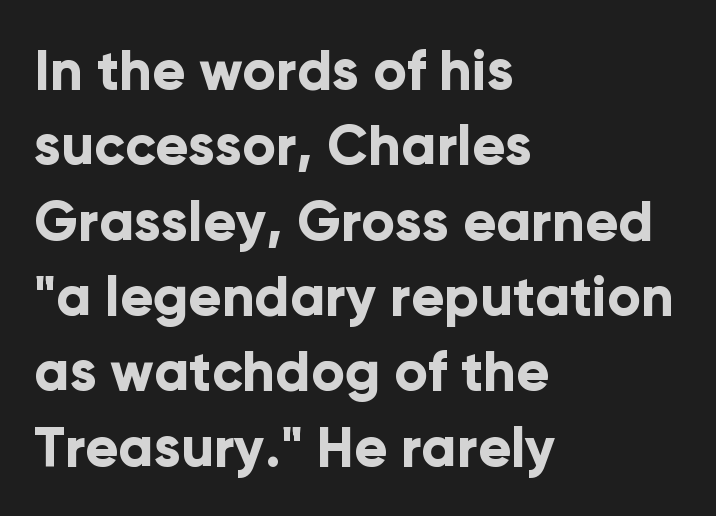
Q: Is the text bold? A: Yes.
Q: Is the text italic (slanted)? A: No, it is upright.
Q: Is the typeface a serif or a sans-serif typeface? A: Sans-serif.
Q: Is the text underlined? A: No.
Q: How is the paragraph aligned? A: Left-aligned.
Q: Is the spacing between letters normal or unusually wide? A: Normal.
Q: Is the spacing between lines tight, normal or loose? A: Normal.
Q: Width (condensed, normal, or wide)? A: Normal.
Q: Stroke contrast? A: Low.
Q: x-height? A: Medium.
Q: Monospaced? A: No.
